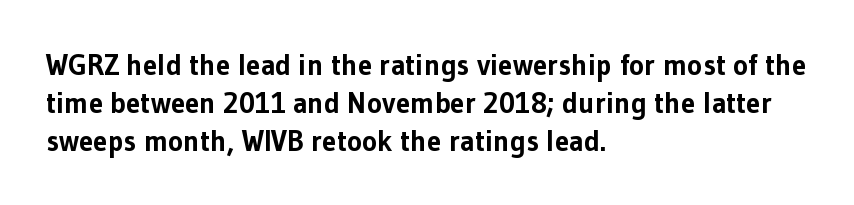
Alignment: flush left. Does extra space separate the letters? No, they use regular spacing. Varying glyph widths throughout — classic text-font behaviour. One glance says typical: line gaps are just what's usual. Descender tails drop into unmarked territory. It's the straight-up-and-down kind of type.
